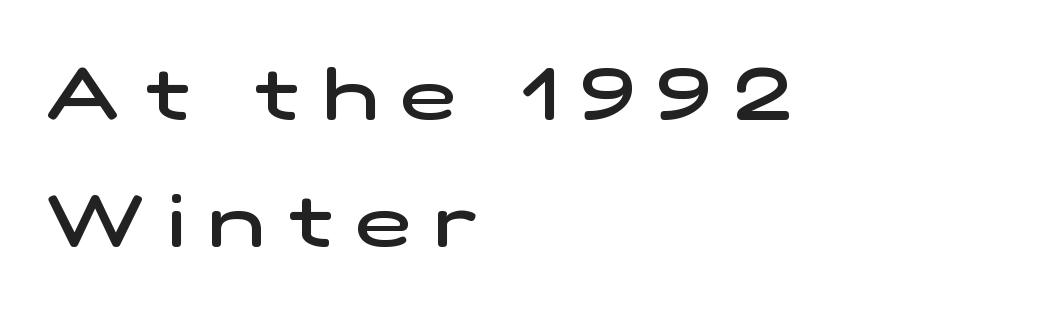
The area under the type is left untouched. Which margin do the lines hug? The left one — the right edge is uneven. A sans-serif font was chosen for this passage. What stands out about the letter spacing? Its width — letters are far apart. Compared with an ordinary text face, these strokes are moderately heavier — a semibold.
